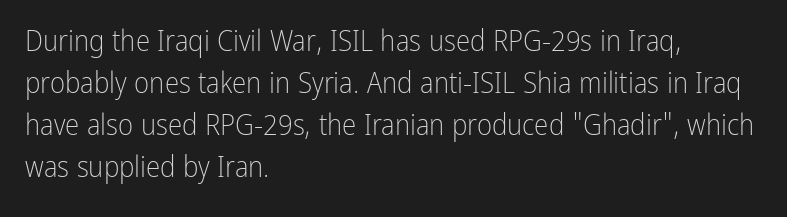
Q: Is the text bold? A: No.
Q: Is the text italic (slanted)? A: No, it is upright.
Q: Is the typeface a serif or a sans-serif typeface? A: Sans-serif.
Q: Is the text underlined? A: No.
Q: How is the paragraph aligned? A: Left-aligned.
Q: Is the spacing between letters normal or unusually wide? A: Normal.
Q: Is the spacing between lines tight, normal or loose? A: Normal.
Q: Width (condensed, normal, or wide)? A: Condensed.
Q: Stroke contrast? A: Low.
Q: x-height? A: Medium.
Q: Monospaced? A: No.
